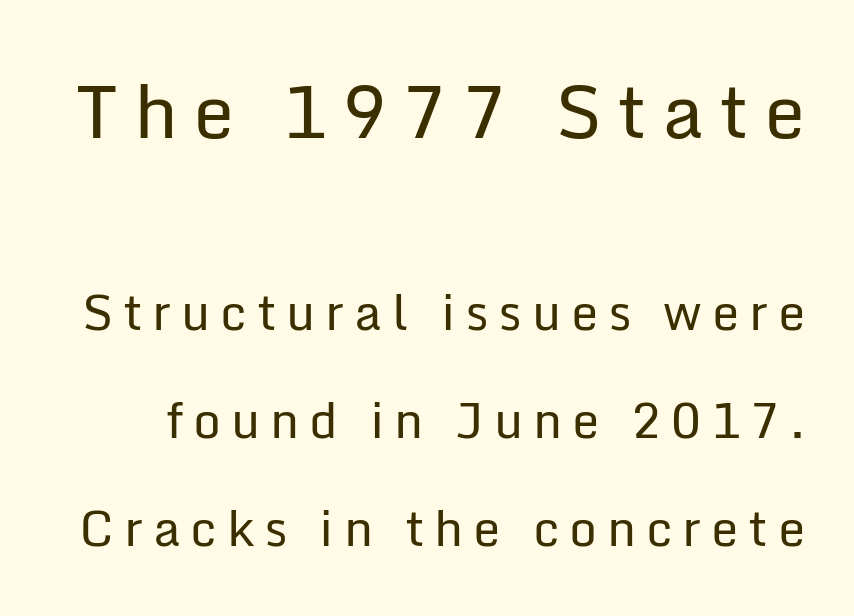
The image shows 74 px regular-weight sans-serif type, upright; set loose line spacing (2.2x), unusually wide letter spacing (+0.2 em), not underlined; the first (top) block is 1.51x larger; low stroke contrast and a medium x-height.
